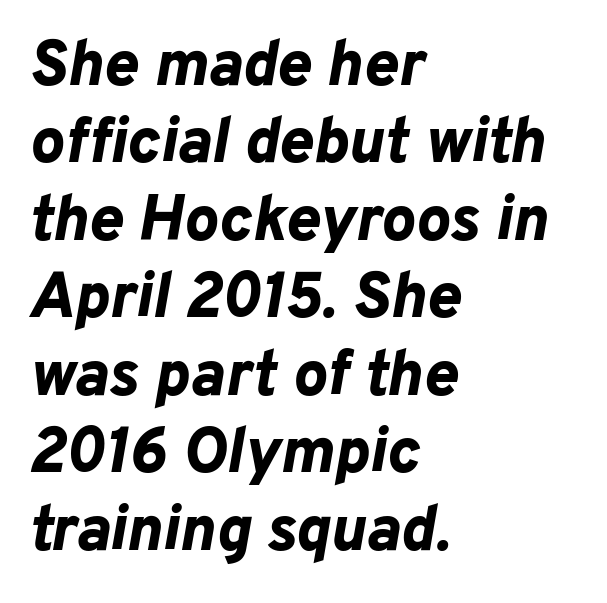
Q: Is the text bold? A: Yes.
Q: Is the text italic (slanted)? A: Yes, it leans right by about 10 degrees.
Q: Is the text underlined? A: No.
Q: How is the paragraph aligned? A: Left-aligned.
Q: Is the spacing between letters normal or unusually wide? A: Normal.
Q: Width (condensed, normal, or wide)? A: Normal.
Q: Stroke contrast? A: Low.
Q: x-height? A: Medium.
Q: Monospaced? A: No.
